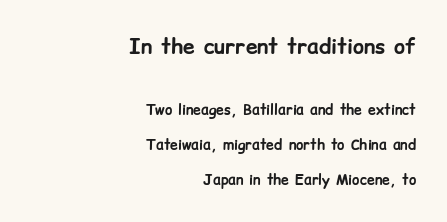
The image shows 21 px bold type, upright; set right-aligned, loose line spacing (2.5x), normal letter spacing, not underlined; the first (top) block is 1.5x larger.
